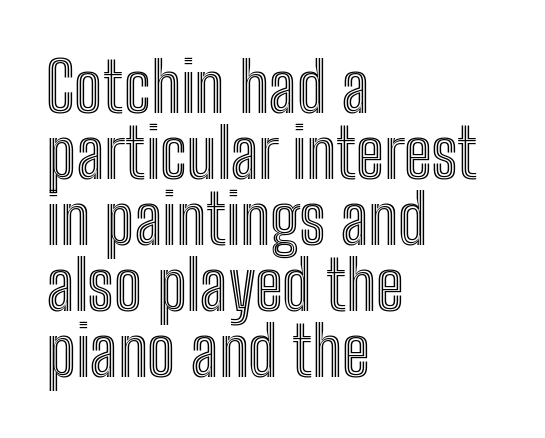
Italic? Not at all — the glyphs are vertical. Vertically, the passage feels compressed, each row crowding the next. Plain, unruled lines of type. Left-aligned paragraph, ragged on the right.
